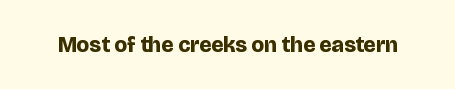
Q: Is the text bold? A: Yes.
Q: Is the text italic (slanted)? A: No, it is upright.
Q: Is the text underlined? A: No.
Q: Is the spacing between letters normal or unusually wide? A: Normal.
